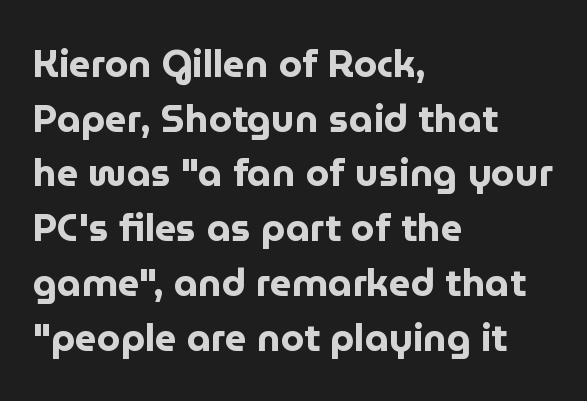
Q: Is the text bold? A: Yes.
Q: Is the text italic (slanted)? A: No, it is upright.
Q: Is the typeface a serif or a sans-serif typeface? A: Sans-serif.
Q: Is the text underlined? A: No.
Q: How is the paragraph aligned? A: Left-aligned.
Q: Is the spacing between letters normal or unusually wide? A: Normal.
Q: Is the spacing between lines tight, normal or loose? A: Normal.
Q: Width (condensed, normal, or wide)? A: Normal.
Q: Stroke contrast? A: Low.
Q: x-height? A: Medium.
Q: Monospaced? A: No.
